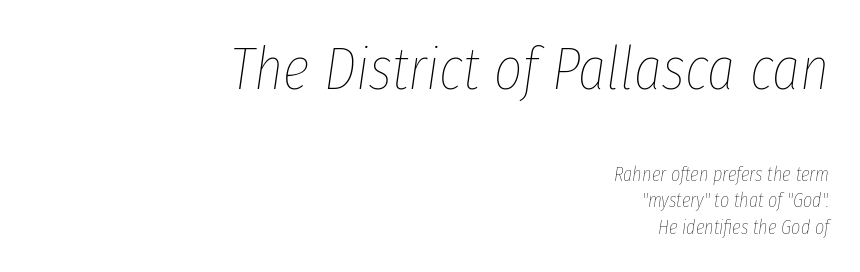
The image shows 61 px thin, condensed type, italic (leaning right); set right-aligned, normal line spacing (1.34x), normal letter spacing, not underlined; the first (top) block is 3.05x larger; low stroke contrast and a medium x-height.
